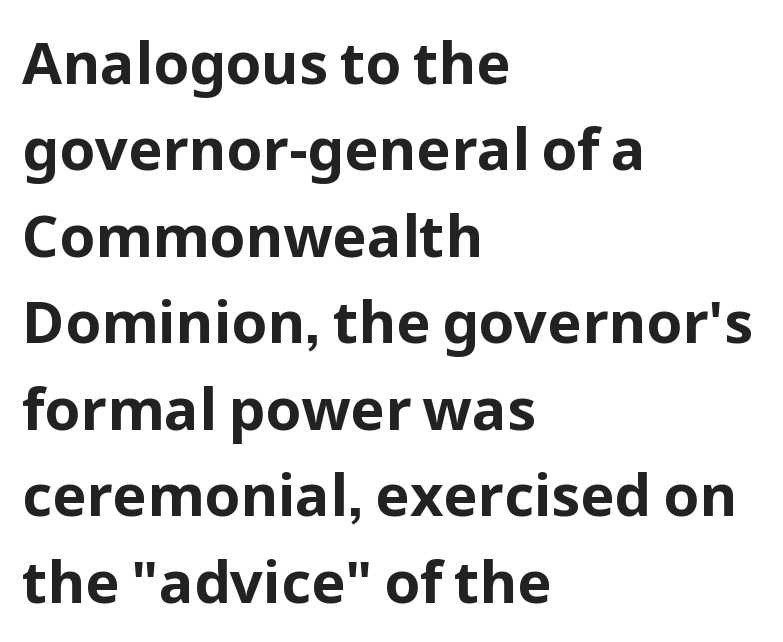
The image shows 58 px bold sans-serif type, upright; set left-aligned, normal line spacing (1.49x), normal letter spacing, not underlined; low stroke contrast and a medium x-height.
